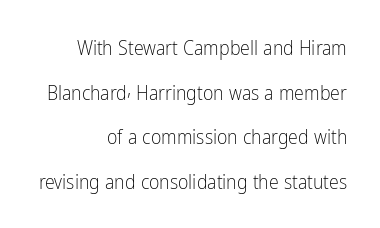
Q: Is the text bold? A: No.
Q: Is the text italic (slanted)? A: No, it is upright.
Q: Is the text underlined? A: No.
Q: How is the paragraph aligned? A: Right-aligned.
Q: Is the spacing between letters normal or unusually wide? A: Normal.
Q: Is the spacing between lines tight, normal or loose? A: Loose.
